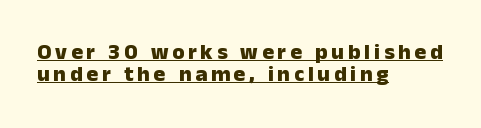
The image shows 22 px bold type, upright; set left-aligned, tight line spacing (0.99x), underlined.
